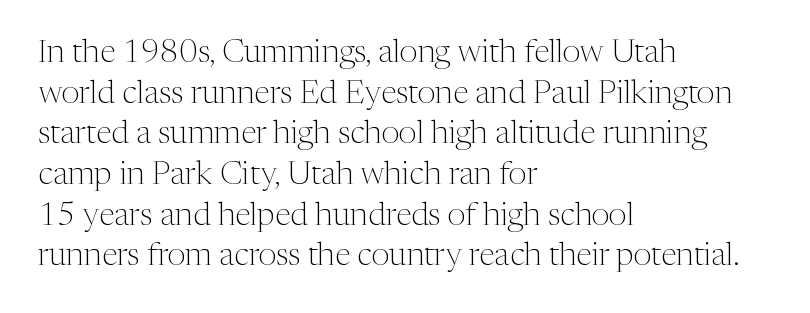
Q: Is the text bold? A: No.
Q: Is the text italic (slanted)? A: No, it is upright.
Q: Is the typeface a serif or a sans-serif typeface? A: Serif.
Q: Is the text underlined? A: No.
Q: How is the paragraph aligned? A: Left-aligned.
Q: Is the spacing between letters normal or unusually wide? A: Normal.
Q: Is the spacing between lines tight, normal or loose? A: Normal.
Q: Width (condensed, normal, or wide)? A: Normal.
Q: Stroke contrast? A: Medium.
Q: x-height? A: Medium.
Q: Monospaced? A: No.
